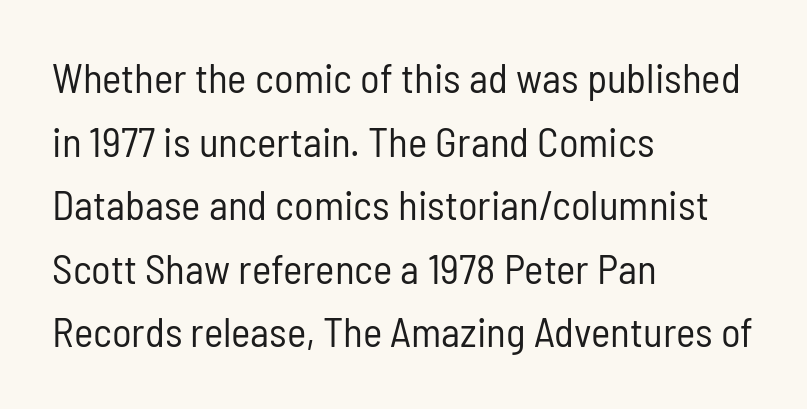
Q: Is the text bold? A: No.
Q: Is the text italic (slanted)? A: No, it is upright.
Q: Is the typeface a serif or a sans-serif typeface? A: Sans-serif.
Q: Is the text underlined? A: No.
Q: How is the paragraph aligned? A: Left-aligned.
Q: Is the spacing between letters normal or unusually wide? A: Normal.
Q: Is the spacing between lines tight, normal or loose? A: Normal.
Q: Width (condensed, normal, or wide)? A: Condensed.
Q: Stroke contrast? A: Low.
Q: x-height? A: Medium.
Q: Monospaced? A: No.
